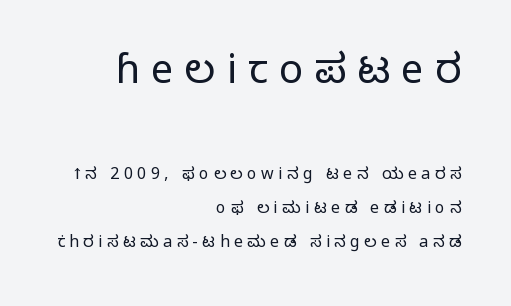
Q: Is the text bold? A: No.
Q: Is the text italic (slanted)? A: No, it is upright.
Q: Is the typeface a serif or a sans-serif typeface? A: Sans-serif.
Q: Is the text underlined? A: No.
Q: How is the paragraph aligned? A: Right-aligned.
Q: Is the spacing between letters normal or unusually wide? A: Unusually wide.
Q: Is the spacing between lines tight, normal or loose? A: Loose.
Q: Which block of text is set in a larger size, the first (top) or the second (bottom)? A: The first (top) one.
Q: Width (condensed, normal, or wide)? A: Normal.
Q: Stroke contrast? A: Low.
Q: x-height? A: Medium.
Q: Monospaced? A: No.
